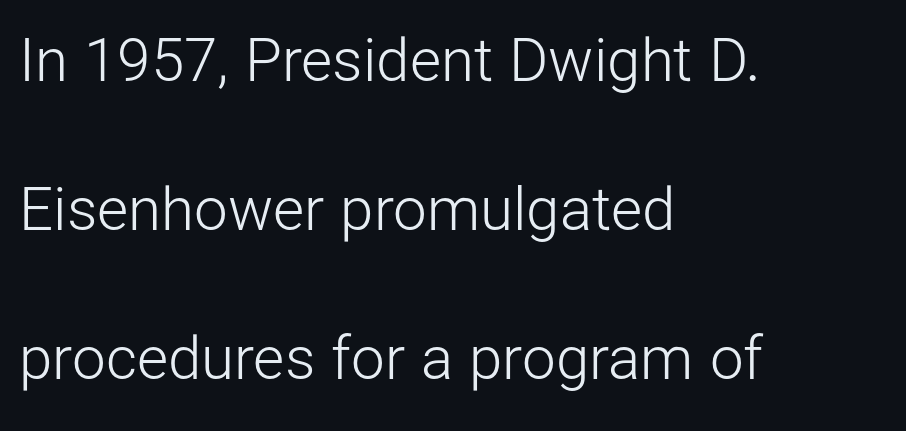
The weight tops out at a normal text grade. What stands out about the letter spacing? Nothing — it is the standard amount. A classic flush-left, rag-right setting is used for this passage. The letters advance in unequal steps, a hallmark of proportional type. Notice how the stems are strictly vertical — no italics here. The strip under each line holds only bare page.
